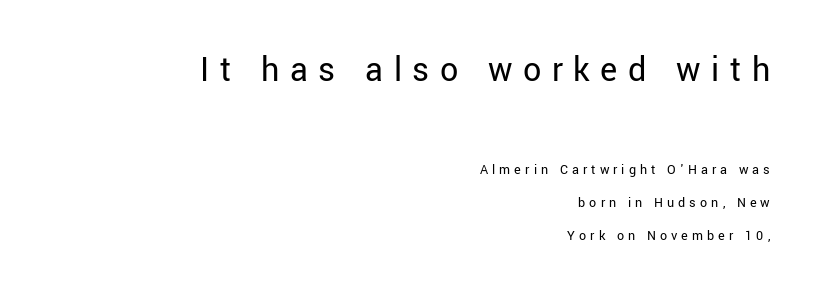
Q: Is the text bold? A: No.
Q: Is the text italic (slanted)? A: No, it is upright.
Q: Is the typeface a serif or a sans-serif typeface? A: Sans-serif.
Q: Is the text underlined? A: No.
Q: How is the paragraph aligned? A: Right-aligned.
Q: Is the spacing between letters normal or unusually wide? A: Unusually wide.
Q: Is the spacing between lines tight, normal or loose? A: Loose.
Q: Which block of text is set in a larger size, the first (top) or the second (bottom)? A: The first (top) one.
Q: Width (condensed, normal, or wide)? A: Normal.
Q: Stroke contrast? A: Low.
Q: x-height? A: Medium.
Q: Monospaced? A: No.
